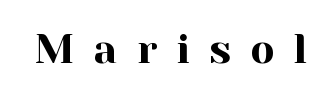
{"serif": "yes", "italic": "no", "width": "normal", "x_height": "medium", "monospaced": "no", "underline": "no", "letter_spacing": "wide", "letter_spacing_em": 0.48, "glyph_px": 40}
